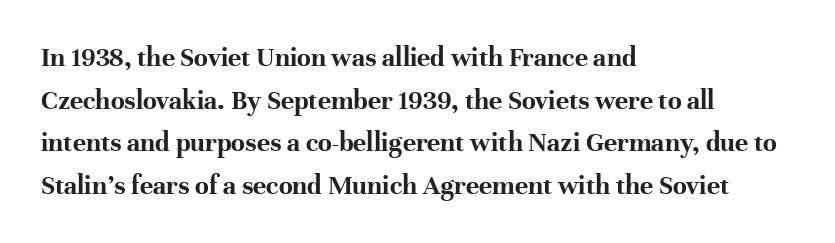
Q: Is the text bold? A: Yes.
Q: Is the text italic (slanted)? A: No, it is upright.
Q: Is the typeface a serif or a sans-serif typeface? A: Serif.
Q: Is the text underlined? A: No.
Q: How is the paragraph aligned? A: Left-aligned.
Q: Is the spacing between letters normal or unusually wide? A: Normal.
Q: Is the spacing between lines tight, normal or loose? A: Normal.
Q: Width (condensed, normal, or wide)? A: Normal.
Q: Stroke contrast? A: High.
Q: x-height? A: Medium.
Q: Monospaced? A: No.
